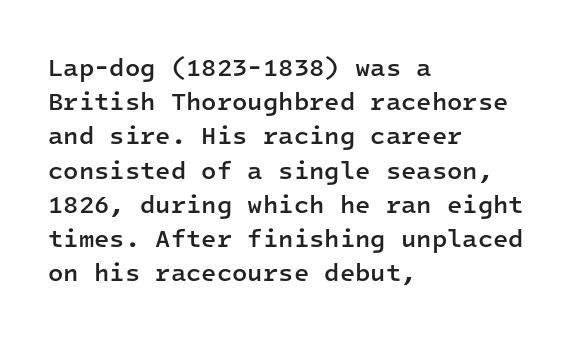
{"italic": "no", "bold": "semi", "underline": "no", "align": "left", "line_spacing": "normal", "line_spacing_ratio": 1.37, "letter_spacing": "normal", "letter_spacing_em": 0.0, "glyph_px": 25}
